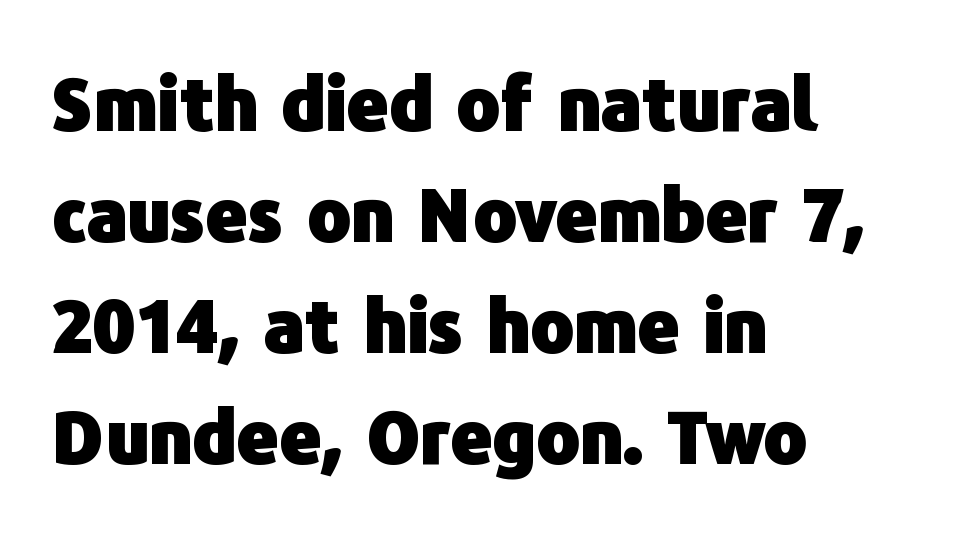
{"serif": "no", "italic": "no", "bold": "yes", "weight": "heavy", "width": "normal", "stroke_contrast": "low", "x_height": "medium", "monospaced": "no", "underline": "no", "align": "left", "line_spacing": "normal", "line_spacing_ratio": 1.52, "letter_spacing": "normal", "letter_spacing_em": 0.0, "glyph_px": 73}
